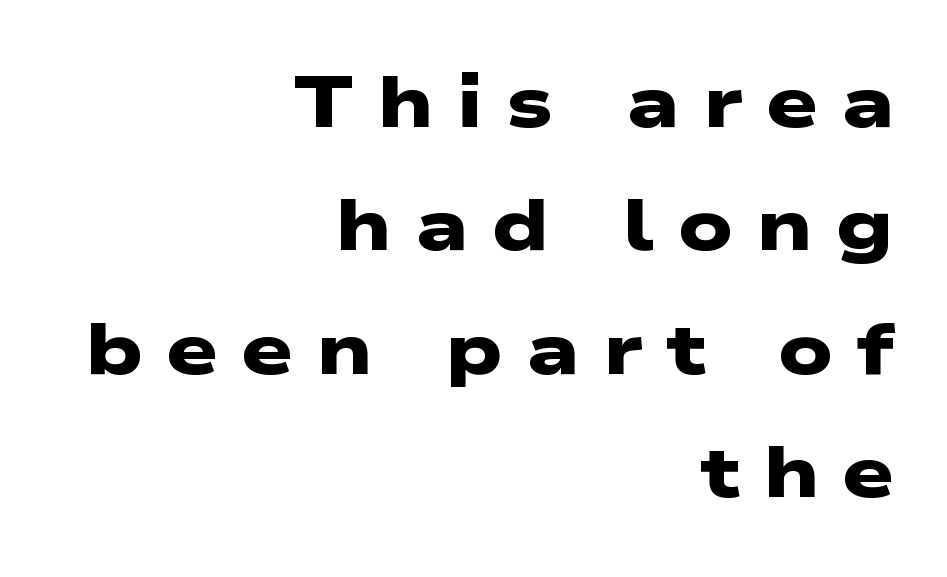
The image shows 73 px heavy, wide sans-serif type; set right-aligned, normal line spacing (1.69x), unusually wide letter spacing (+0.32 em), not underlined; low stroke contrast and a medium x-height.
